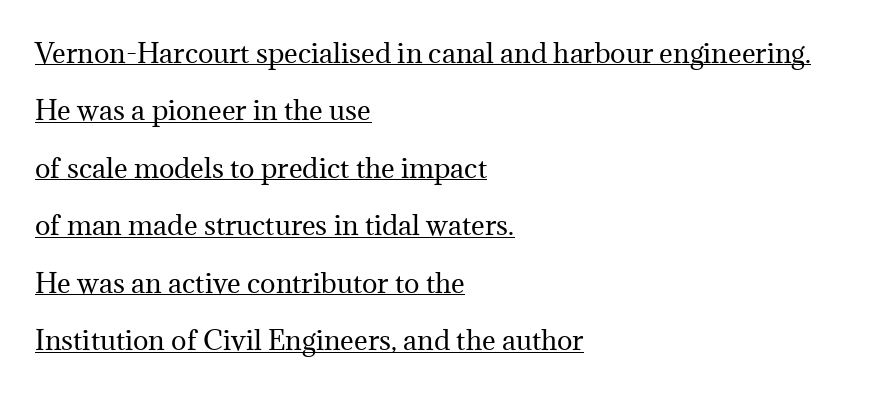
The paragraph shown leans on its left margin. Every stem runs plumb, perpendicular to the baseline. In terms of letterspacing, this is plain default setting. Notice how a bar underscores the lettering throughout. Stems and bowls with no extra thickness — not bold.
